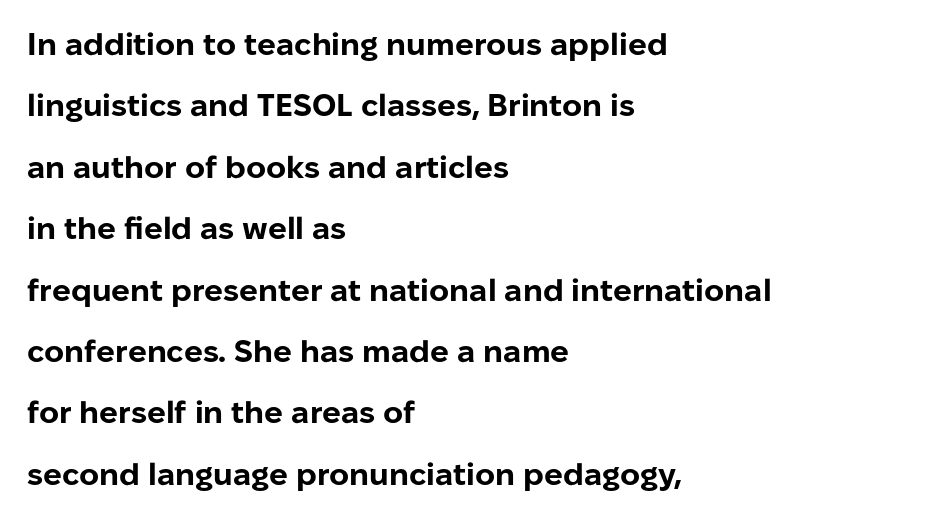
The image shows 31 px bold sans-serif type, upright; set left-aligned, loose line spacing (1.98x), normal letter spacing, not underlined; low stroke contrast and a medium x-height.
